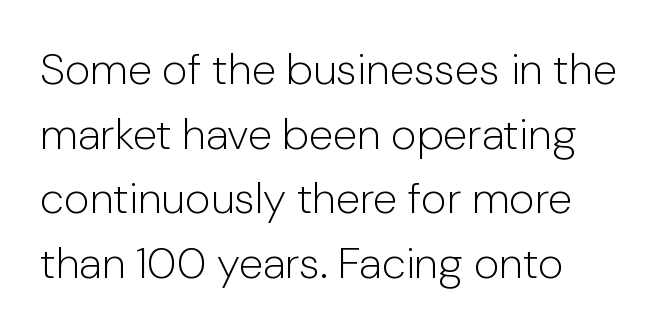
The image shows 44 px light sans-serif type, upright; set left-aligned, normal line spacing (1.47x), normal letter spacing, not underlined; low stroke contrast and a medium x-height.
